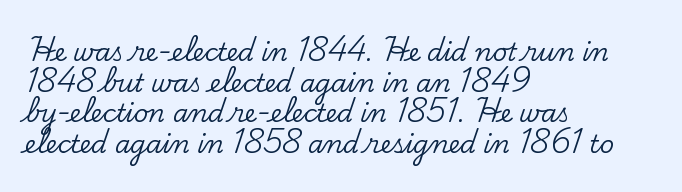
Which margin do the lines hug? The left one — the right edge is uneven. Bare-footed words on every line. Here the glyphs are tracked normally, forming tight word shapes.
